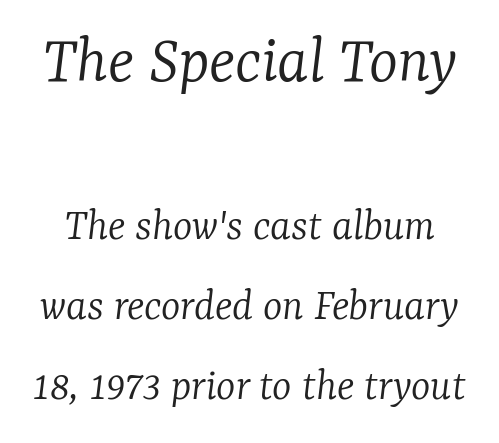
The image shows 69 px light serif type, italic (leaning right); set line spacing 1.74x, normal letter spacing, not underlined; the first (top) block is 1.5x larger; low stroke contrast and a medium x-height.
